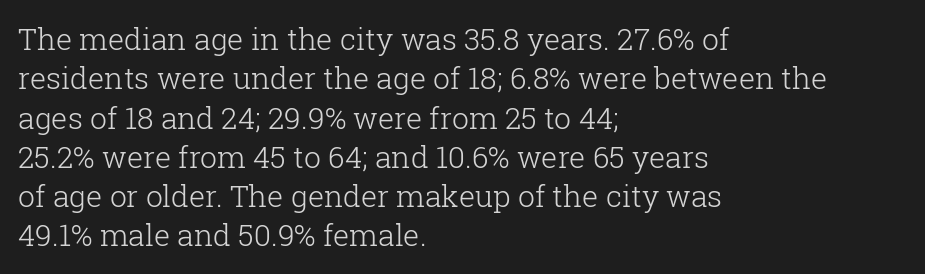
Words float on clear page, feet unadorned. This rendering employs a face with finishing strokes, i.e., a serif. The passage shown is not bold in any degree. Between one letter and the next there's only the usual sliver of space.
